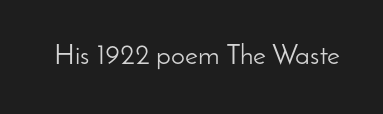
Q: Is the text bold? A: No.
Q: Is the text italic (slanted)? A: No, it is upright.
Q: Is the typeface a serif or a sans-serif typeface? A: Sans-serif.
Q: Is the text underlined? A: No.
Q: Is the spacing between letters normal or unusually wide? A: Normal.
Q: Width (condensed, normal, or wide)? A: Normal.
Q: Stroke contrast? A: Low.
Q: x-height? A: Small.
Q: Monospaced? A: No.
